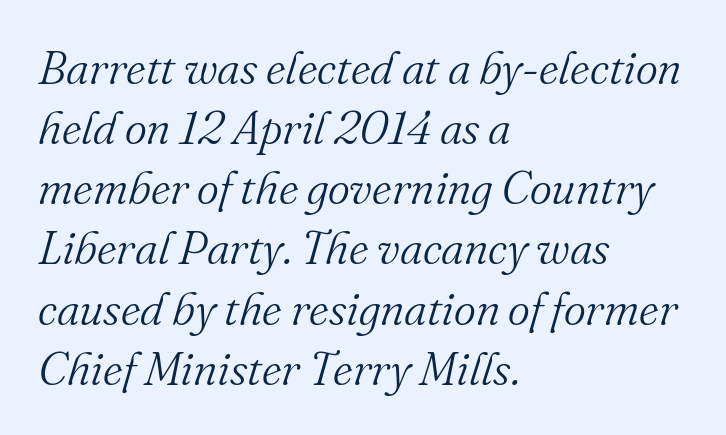
{"serif": "yes", "italic": "yes", "lean": "right", "slant_degrees": 16, "bold": "no", "weight": "light", "width": "normal", "stroke_contrast": "medium", "x_height": "small", "monospaced": "no", "underline": "no", "align": "left", "line_spacing": "normal", "line_spacing_ratio": 1.28, "letter_spacing": "normal", "letter_spacing_em": 0.0, "glyph_px": 47}
